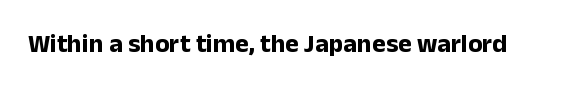
The image shows 26 px bold type, upright; set normal letter spacing, not underlined.
